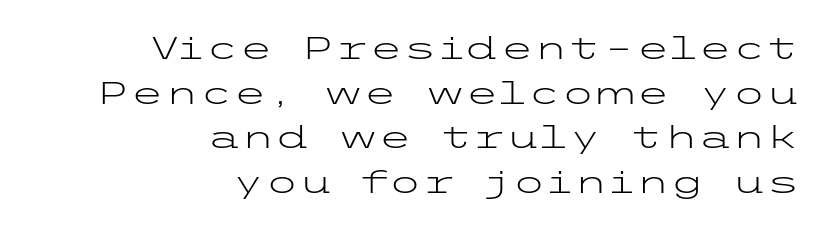
{"serif": "no", "italic": "no", "bold": "no", "weight": "light", "width": "wide", "stroke_contrast": "low", "x_height": "medium", "underline": "no", "align": "right", "line_spacing": "normal", "line_spacing_ratio": 1.44, "letter_spacing": "normal", "letter_spacing_em": 0.0, "glyph_px": 31}
